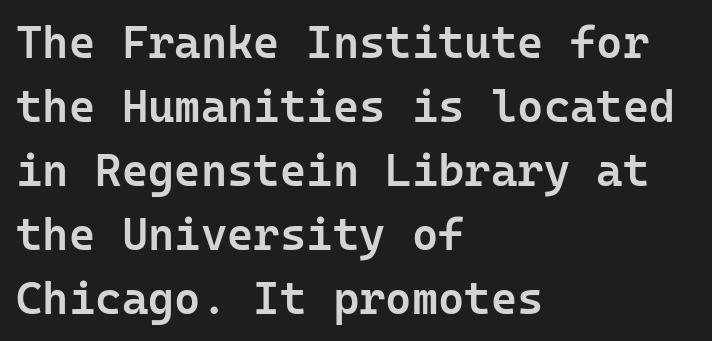
{"serif": "no", "italic": "no", "bold": "semi", "weight": "semibold", "width": "normal", "stroke_contrast": "low", "x_height": "medium", "monospaced": "yes", "underline": "no", "align": "left", "line_spacing": "normal", "line_spacing_ratio": 1.42, "letter_spacing": "normal", "letter_spacing_em": 0.0, "glyph_px": 45}
